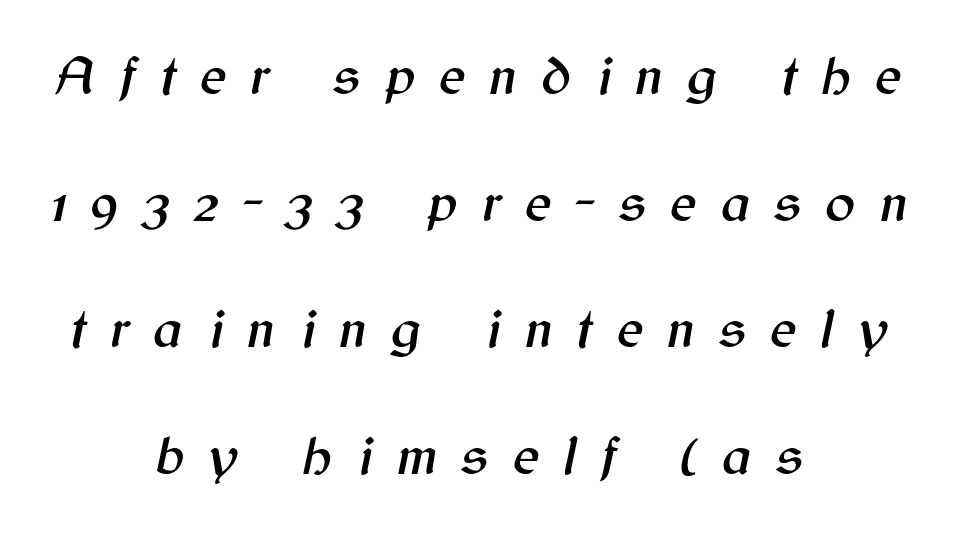
Q: Is the text italic (slanted)? A: Yes, it leans right by about 12 degrees.
Q: Is the text underlined? A: No.
Q: How is the paragraph aligned? A: Centered.
Q: Is the spacing between letters normal or unusually wide? A: Unusually wide.
Q: Is the spacing between lines tight, normal or loose? A: Loose.
Q: Width (condensed, normal, or wide)? A: Normal.
Q: Stroke contrast? A: Medium.
Q: x-height? A: Medium.
Q: Monospaced? A: No.
